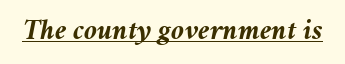
The image shows 29 px semibold type, italic (leaning right); set normal letter spacing, underlined; medium stroke contrast and a medium x-height.
